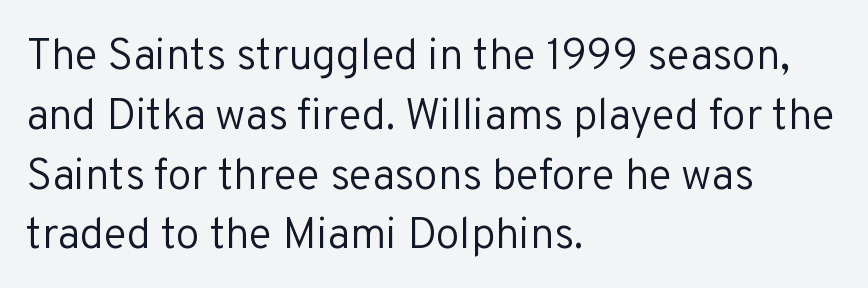
Summary of weight: not heavy and not bold. Caption: multi-line text, flush left, ragged right. This sample uses an upright cut, with every glyph sitting square on the baseline. Leading: standard.
